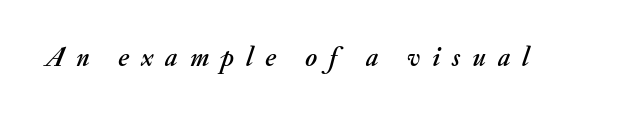
The image shows 27 px text type, italic (leaning right); set unusually wide letter spacing (+0.44 em), not underlined.
